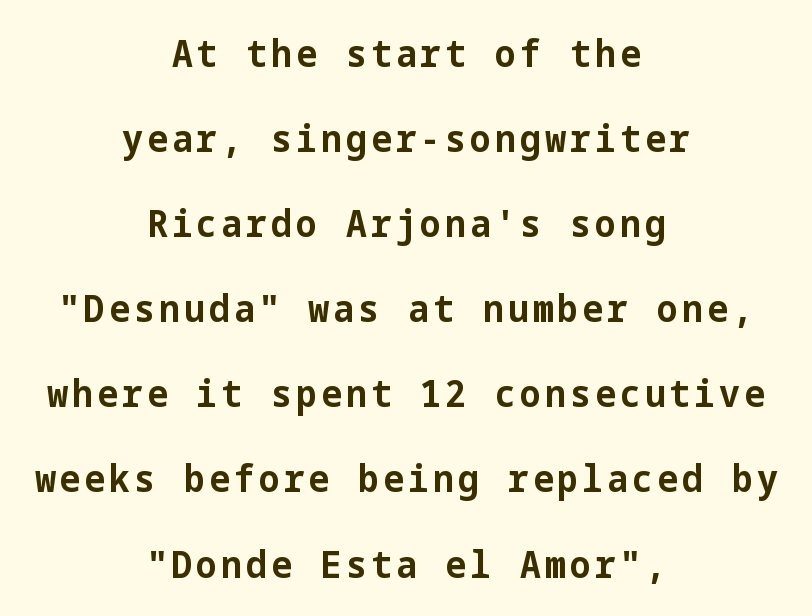
Compared with an ordinary text face, these strokes are far heavier — a full bold. The area under the type is left untouched. Horizontal alignment here is central, giving a formal, balanced look. The passage shown stacks its lines with a broad gap. Every stem runs plumb, perpendicular to the baseline.
